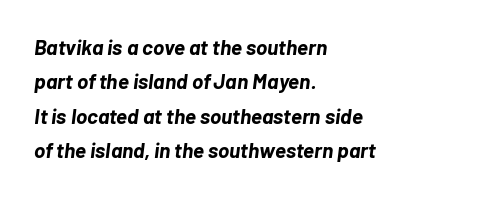
{"italic": "yes", "lean": "right", "slant_degrees": 7, "bold": "yes", "underline": "no", "align": "left", "line_spacing": "normal", "line_spacing_ratio": 1.64, "letter_spacing": "normal", "letter_spacing_em": 0.0, "glyph_px": 21}
